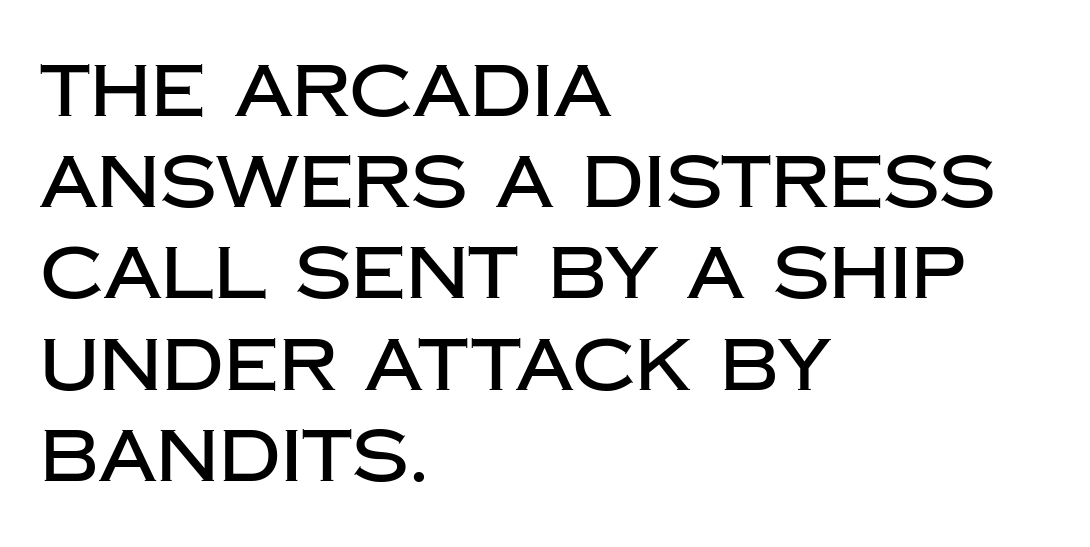
When letters stand straight like this, we call the style roman or upright. Regarding leading, the lines here are spaced in the standard way. The passage shown has conventional tracking throughout. Words float on clear page, feet unadorned.
